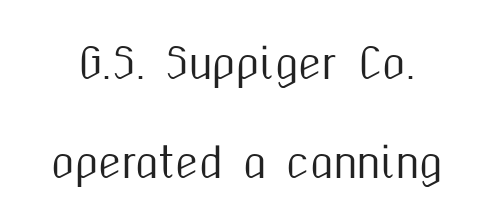
Q: Is the text italic (slanted)? A: No, it is upright.
Q: Is the typeface a serif or a sans-serif typeface? A: Sans-serif.
Q: Is the text underlined? A: No.
Q: Is the spacing between letters normal or unusually wide? A: Normal.
Q: Is the spacing between lines tight, normal or loose? A: Loose.
Q: Width (condensed, normal, or wide)? A: Condensed.
Q: Stroke contrast? A: Medium.
Q: x-height? A: Medium.
Q: Monospaced? A: No.
